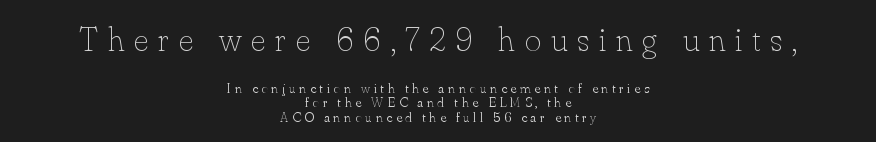
Compared with typical body copy, the letter spacing here is much looser. This sample is center-justified, so both line endings float freely. A roman cut, with each character standing at attention. Leading: reduced. Note the varied advance widths — an 'i' is clearly narrower than an 'm'.
